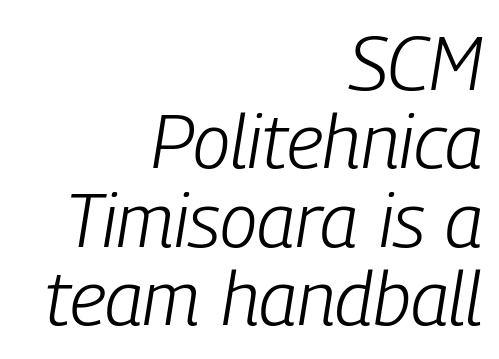
The image shows 76 px light, condensed type, italic (leaning right); set right-aligned, tight line spacing (1.03x), normal letter spacing, not underlined; low stroke contrast and a medium x-height.
